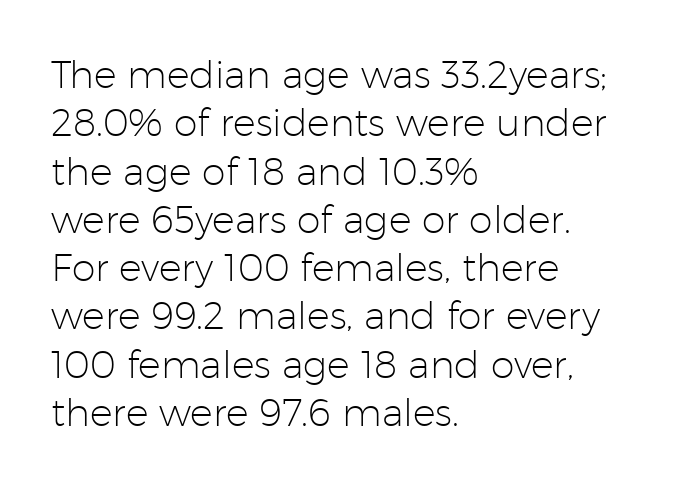
No extra ink here — the face is not bold. Italic? Not at all — the glyphs are vertical. Short note: letters normally spaced. Descenders hang freely into open space. The compositor pushed each line to the left boundary. The passage shown is typed in a proportional face where columns would drift.
